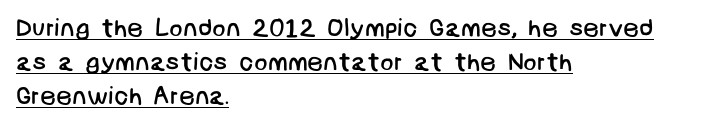
Q: Is the text bold? A: No.
Q: Is the text underlined? A: Yes.
Q: How is the paragraph aligned? A: Left-aligned.
Q: Is the spacing between letters normal or unusually wide? A: Normal.
Q: Is the spacing between lines tight, normal or loose? A: Normal.
